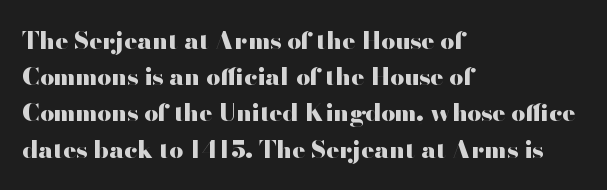
{"italic": "no", "bold": "yes", "underline": "no", "align": "left", "line_spacing": "normal", "line_spacing_ratio": 1.51, "letter_spacing": "normal", "letter_spacing_em": 0.0, "glyph_px": 24}
